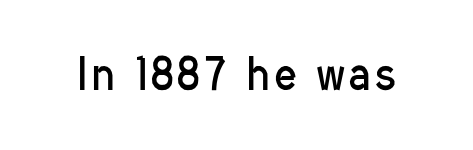
The image shows 42 px regular-weight, condensed sans-serif type, upright; set not underlined; low stroke contrast and a medium x-height.
